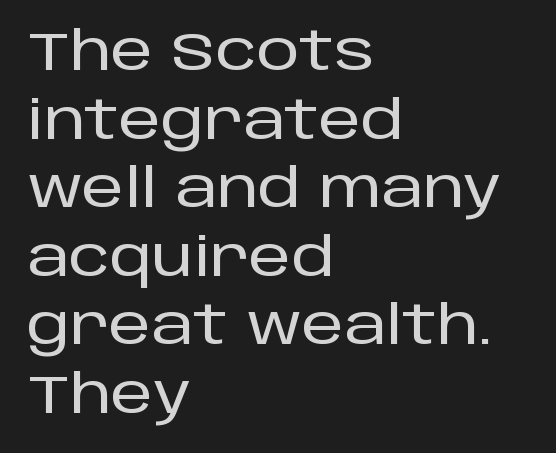
Q: Is the text italic (slanted)? A: No, it is upright.
Q: Is the typeface a serif or a sans-serif typeface? A: Sans-serif.
Q: Is the text underlined? A: No.
Q: How is the paragraph aligned? A: Left-aligned.
Q: Is the spacing between letters normal or unusually wide? A: Normal.
Q: Is the spacing between lines tight, normal or loose? A: Normal.
Q: Width (condensed, normal, or wide)? A: Normal.
Q: Stroke contrast? A: Low.
Q: x-height? A: Large.
Q: Monospaced? A: No.
